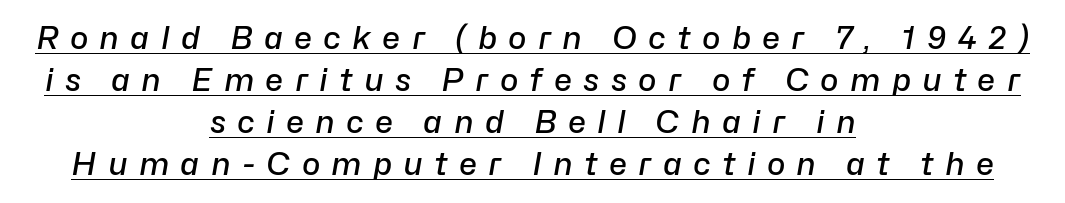
These lines carry some extra weight — a demibold, not a full bold. Reading down the block, each line starts at a different indent, mirrored at its end. The glyphs are accompanied by a horizontal stroke just below them. A typesetter would mark this as italic.
